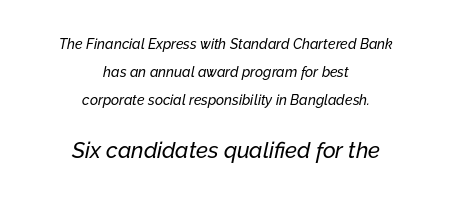
{"italic": "yes", "lean": "right", "slant_degrees": 12, "underline": "no", "align": "center", "line_spacing": "loose", "line_spacing_ratio": 2.01, "letter_spacing": "normal", "letter_spacing_em": 0.0, "larger_block": "second", "size_ratio": 1.57, "glyph_px": 22}
